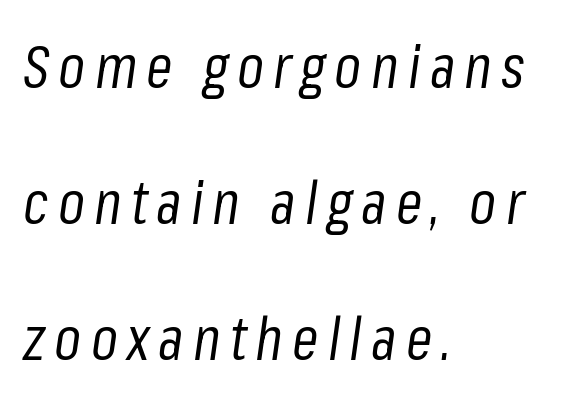
Q: Is the text bold? A: No.
Q: Is the text italic (slanted)? A: Yes, it leans right by about 8 degrees.
Q: Is the text underlined? A: No.
Q: How is the paragraph aligned? A: Left-aligned.
Q: Is the spacing between lines tight, normal or loose? A: Loose.
Q: Width (condensed, normal, or wide)? A: Condensed.
Q: Stroke contrast? A: Low.
Q: x-height? A: Medium.
Q: Monospaced? A: No.
